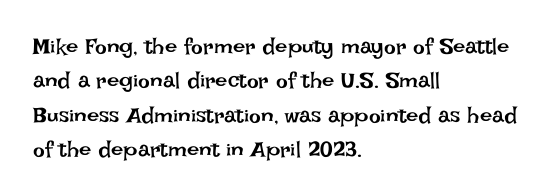
The image shows 22 px text type, upright; set left-aligned, normal line spacing (1.56x), normal letter spacing, not underlined.
